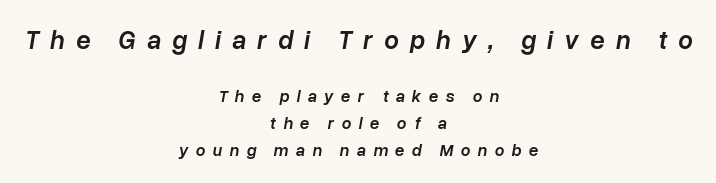
Q: Is the text bold? A: Semi-bold.
Q: Is the text italic (slanted)? A: Yes, it leans right by about 10 degrees.
Q: Is the text underlined? A: No.
Q: How is the paragraph aligned? A: Centered.
Q: Is the spacing between letters normal or unusually wide? A: Unusually wide.
Q: Is the spacing between lines tight, normal or loose? A: Normal.
Q: Which block of text is set in a larger size, the first (top) or the second (bottom)? A: The first (top) one.
